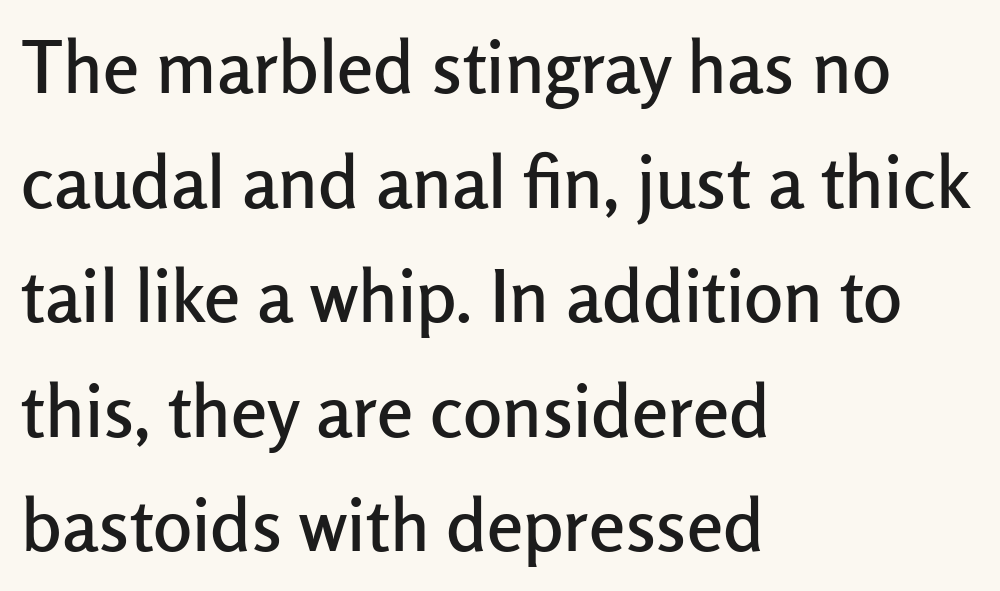
The image shows 73 px sans-serif type, upright; set left-aligned, normal line spacing (1.57x), normal letter spacing, not underlined; low stroke contrast and a medium x-height.
